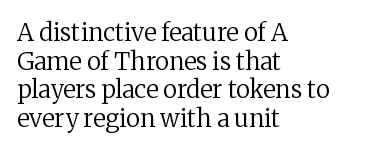
Q: Is the text bold? A: No.
Q: Is the text italic (slanted)? A: No, it is upright.
Q: Is the text underlined? A: No.
Q: How is the paragraph aligned? A: Left-aligned.
Q: Is the spacing between letters normal or unusually wide? A: Normal.
